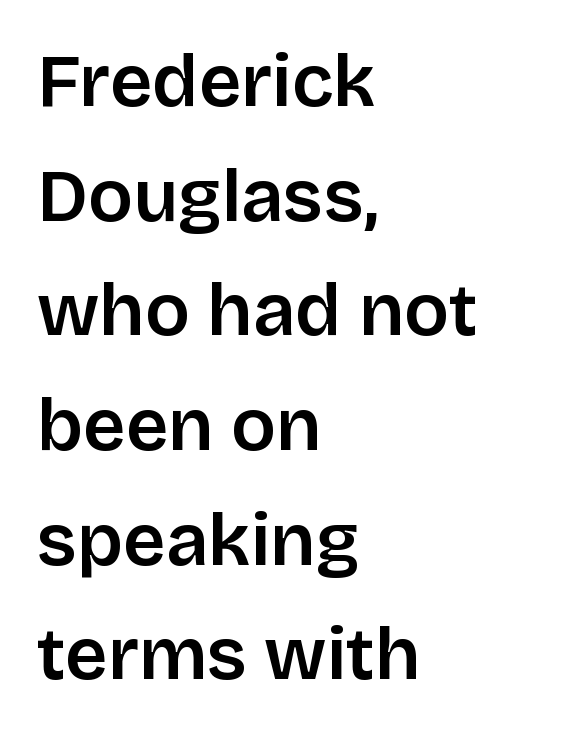
The image shows 74 px sans-serif type, upright; set left-aligned, normal line spacing (1.55x), normal letter spacing, not underlined; low stroke contrast and a large x-height.
